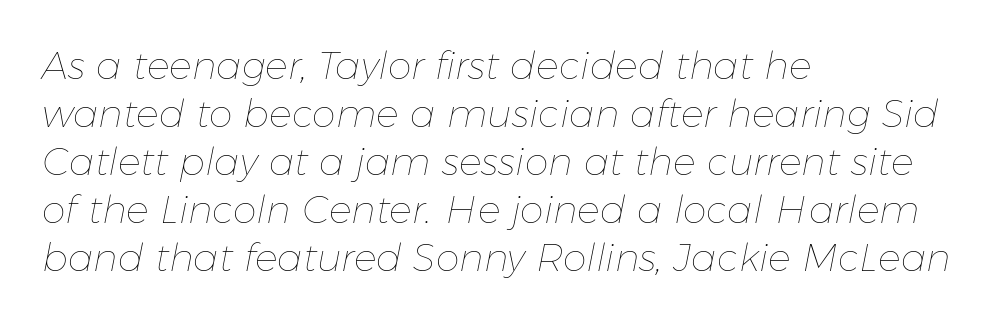
{"italic": "yes", "lean": "right", "slant_degrees": 11, "bold": "no", "weight": "thin", "width": "normal", "stroke_contrast": "low", "x_height": "medium", "monospaced": "no", "underline": "no", "align": "left", "line_spacing": "normal", "line_spacing_ratio": 1.26, "letter_spacing": "normal", "letter_spacing_em": 0.0, "glyph_px": 38}
